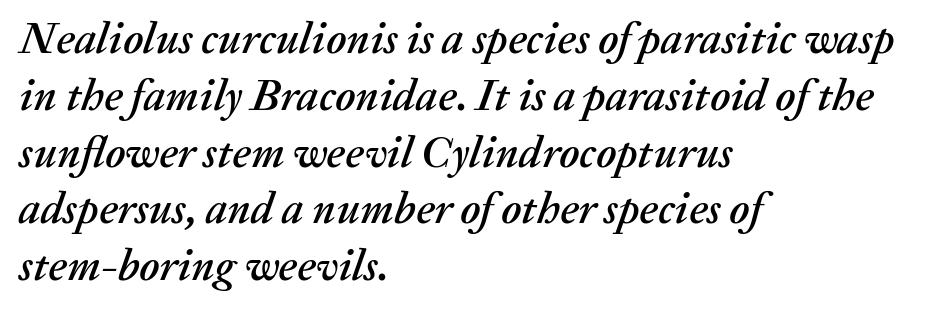
The image shows 44 px text type, italic (leaning right); set left-aligned, normal line spacing (1.29x), normal letter spacing, not underlined; medium stroke contrast and a medium x-height.
